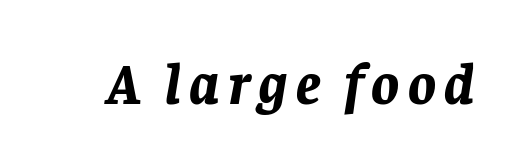
Q: Is the text bold? A: Yes.
Q: Is the text italic (slanted)? A: Yes, it leans right by about 8 degrees.
Q: Is the text underlined? A: No.
Q: Width (condensed, normal, or wide)? A: Normal.
Q: Stroke contrast? A: Low.
Q: x-height? A: Large.
Q: Monospaced? A: No.
